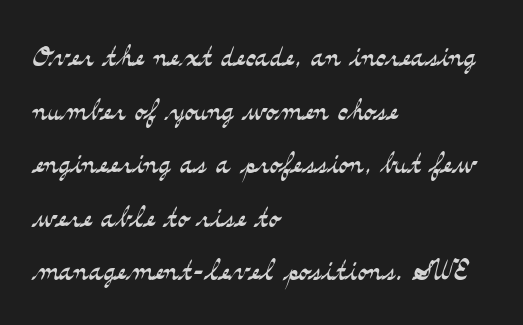
No extra tracking has been applied to these lines. If you drew a ruler down the left edge, every line would touch it. Note the varied advance widths — an 'i' is clearly narrower than an 'm'.
